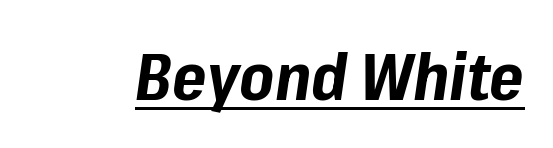
Bold? Absolutely — the strokes are thick and heavy. Looks like regular typesetting: each glyph gets only the width it needs. The axis of the letterforms is tilted away from vertical. Underlined type.
